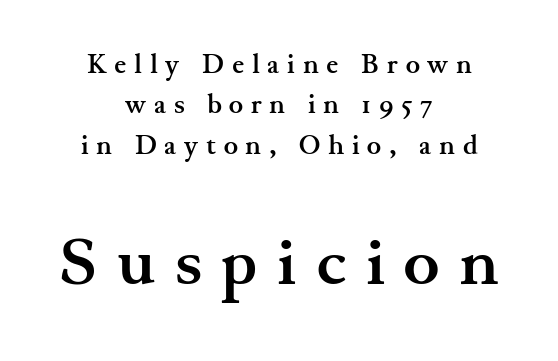
{"serif": "yes", "italic": "no", "bold": "yes", "weight": "semibold", "width": "wide", "stroke_contrast": "medium", "x_height": "small", "monospaced": "no", "underline": "no", "align": "center", "line_spacing": "normal", "line_spacing_ratio": 1.5, "letter_spacing": "wide", "letter_spacing_em": 0.29, "larger_block": "second", "size_ratio": 2.52, "glyph_px": 68}
